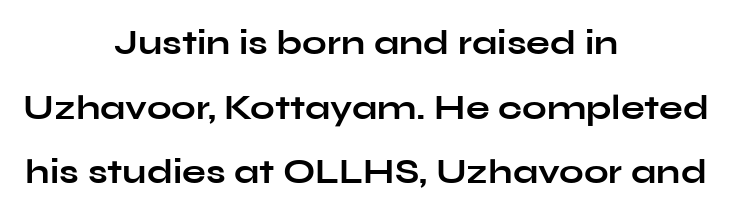
Posture: straight, roman, zero tilt. Only glyphs here, with clear space below each row. One-word summary of the alignment: center. This sample has the flowing, uneven cadence of proportional lettering. Bold? Absolutely — the strokes are thick and heavy. The characters display no serif detailing; their extremities are plain.
